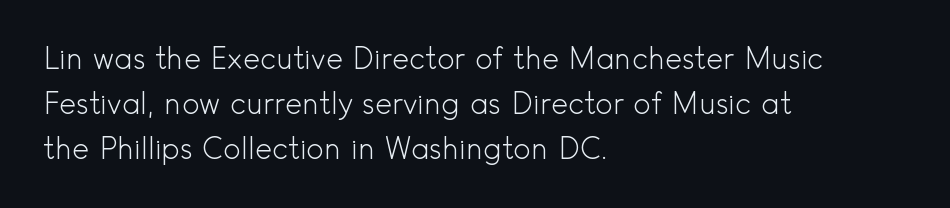
{"serif": "no", "italic": "no", "bold": "no", "weight": "light", "width": "normal", "x_height": "small", "monospaced": "no", "underline": "no", "align": "left", "line_spacing": "normal", "line_spacing_ratio": 1.56, "letter_spacing": "normal", "letter_spacing_em": 0.0, "glyph_px": 29}
